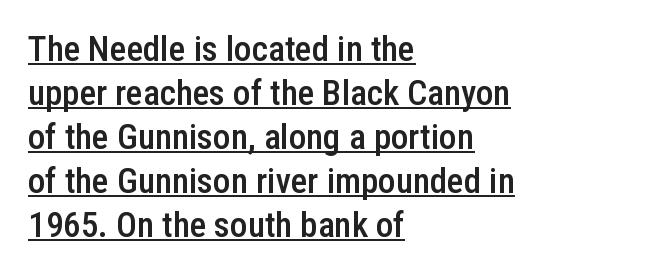
Q: Is the text bold? A: Semi-bold.
Q: Is the text italic (slanted)? A: No, it is upright.
Q: Is the typeface a serif or a sans-serif typeface? A: Sans-serif.
Q: Is the text underlined? A: Yes.
Q: How is the paragraph aligned? A: Left-aligned.
Q: Is the spacing between letters normal or unusually wide? A: Normal.
Q: Is the spacing between lines tight, normal or loose? A: Normal.
Q: Width (condensed, normal, or wide)? A: Condensed.
Q: Stroke contrast? A: Low.
Q: x-height? A: Medium.
Q: Monospaced? A: No.
